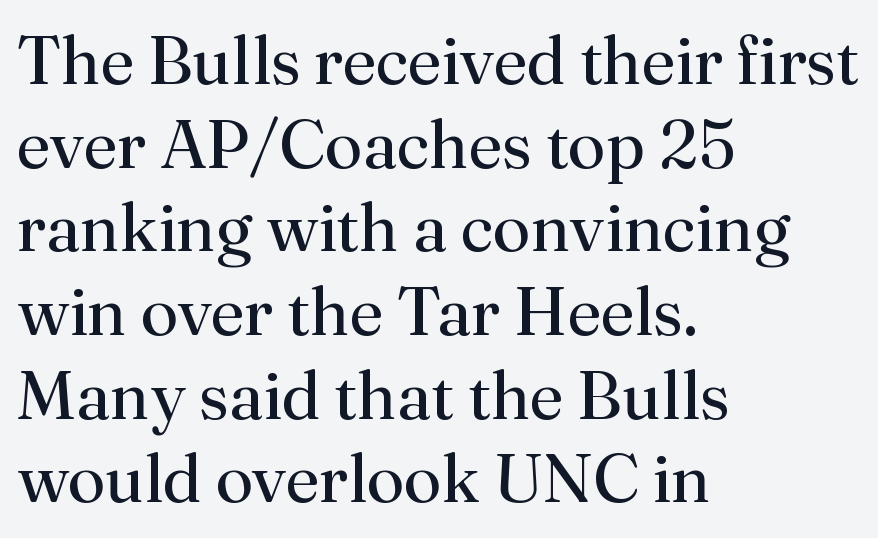
The image shows 68 px regular-weight serif type, upright; set left-aligned, line spacing 1.23x, normal letter spacing, not underlined; medium stroke contrast and a small x-height.
